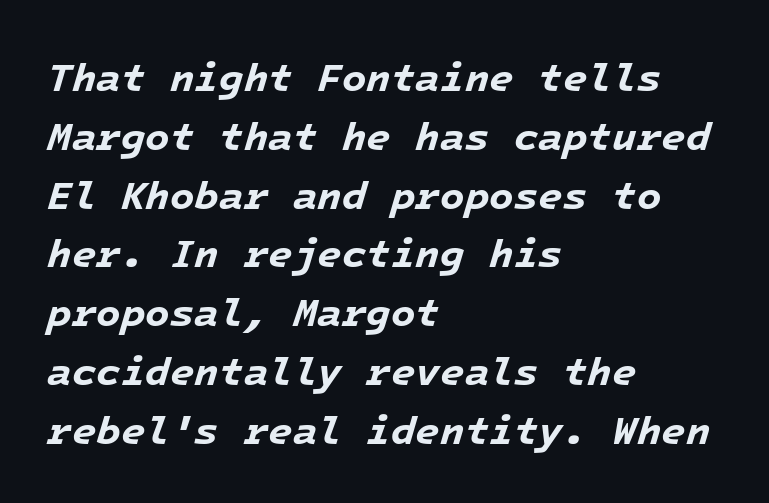
Compared with typical paragraphs, the rows here are spaced about the same. The sample has been set heavy, in full bold. Alignment: flush left. The specimen omits any rule beneath the text block's lines. Is this a fixed-width face? Yes — each glyph sits in an identical cell.
